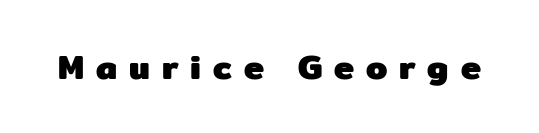
The image shows 34 px heavy sans-serif type, upright; set unusually wide letter spacing (+0.35 em), not underlined; low stroke contrast and a medium x-height.
